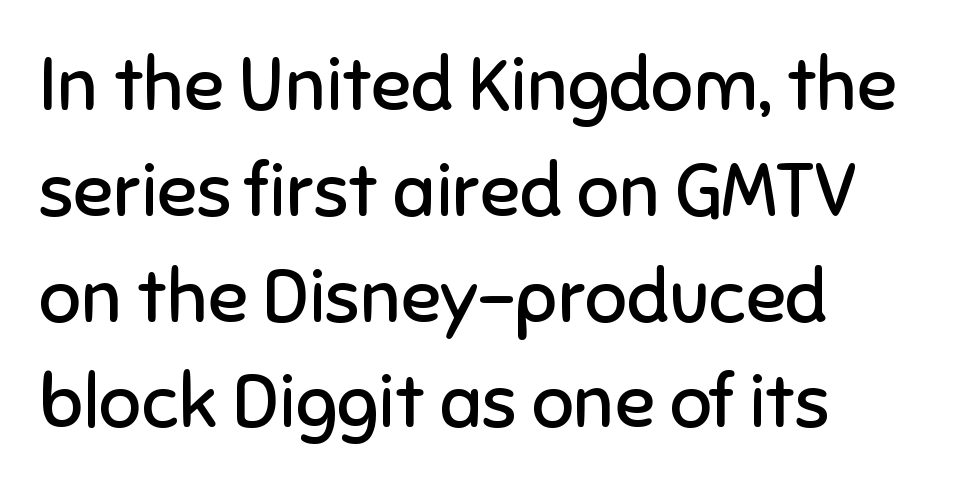
{"serif": "no", "italic": "no", "bold": "no", "weight": "regular", "width": "normal", "stroke_contrast": "low", "x_height": "medium", "monospaced": "no", "underline": "no", "align": "left", "line_spacing": "normal", "line_spacing_ratio": 1.43, "letter_spacing": "normal", "letter_spacing_em": 0.0, "glyph_px": 74}
